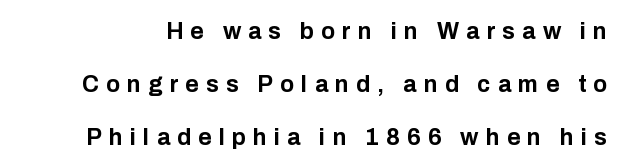
Q: Is the text bold? A: Yes.
Q: Is the text italic (slanted)? A: No, it is upright.
Q: Is the text underlined? A: No.
Q: Is the spacing between letters normal or unusually wide? A: Unusually wide.
Q: Is the spacing between lines tight, normal or loose? A: Loose.
